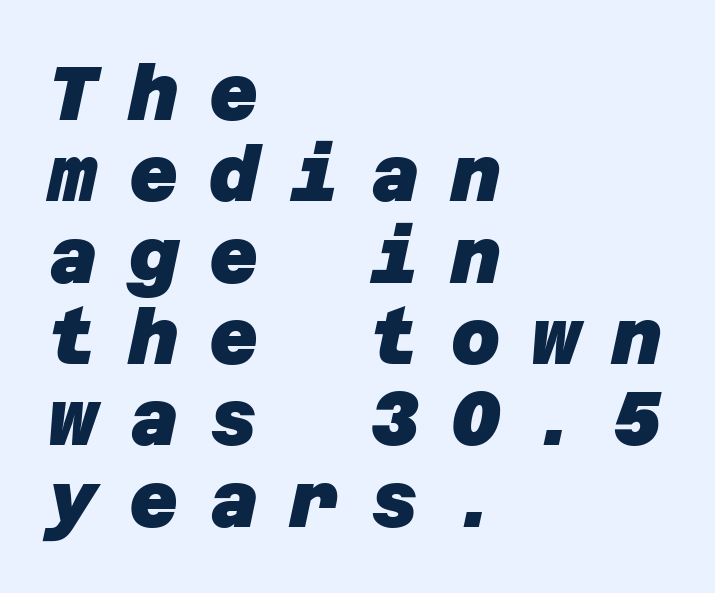
The image shows 76 px heavy sans-serif type; set left-aligned, tight line spacing (1.07x), unusually wide letter spacing (+0.41 em), not underlined; low stroke contrast and a large x-height.
